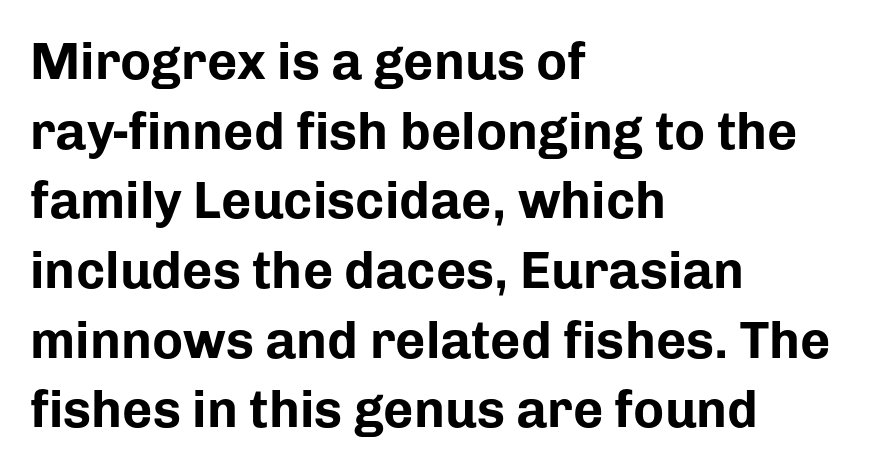
The image shows 52 px bold sans-serif type, upright; set left-aligned, normal line spacing (1.34x), normal letter spacing, not underlined; low stroke contrast and a medium x-height.
